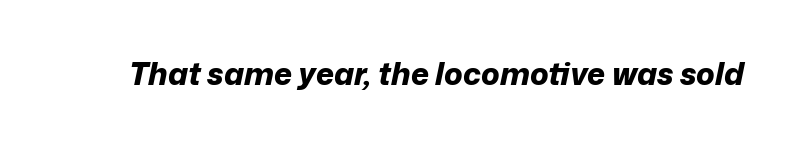
The image shows 31 px bold type, italic (leaning right); set normal letter spacing, not underlined; low stroke contrast and a medium x-height.
